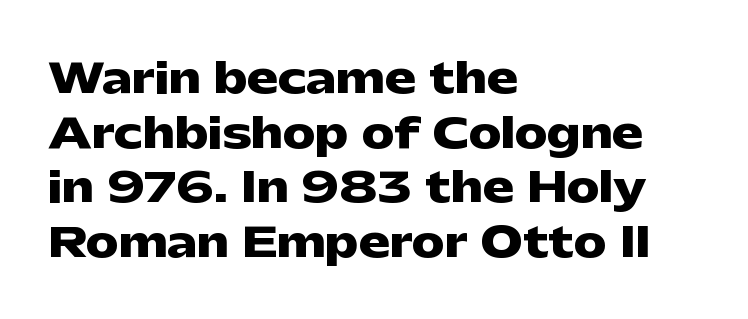
The image shows 41 px heavy, wide sans-serif type, upright; set left-aligned, normal line spacing (1.33x), normal letter spacing, not underlined; low stroke contrast and a medium x-height.
